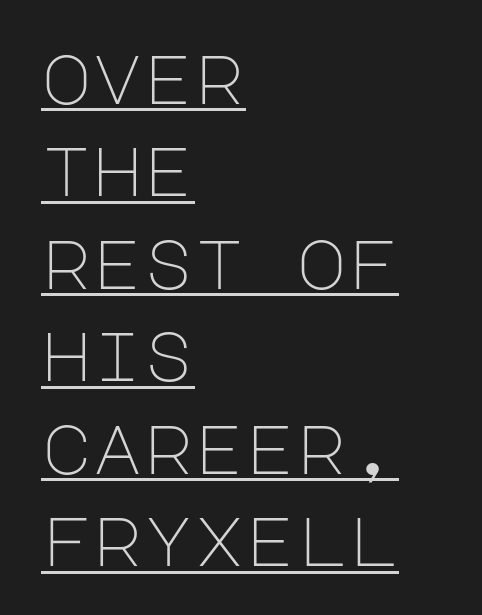
The image shows 69 px light sans-serif type, upright; set left-aligned, normal line spacing (1.34x), normal letter spacing, underlined; low stroke contrast and a large x-height.
